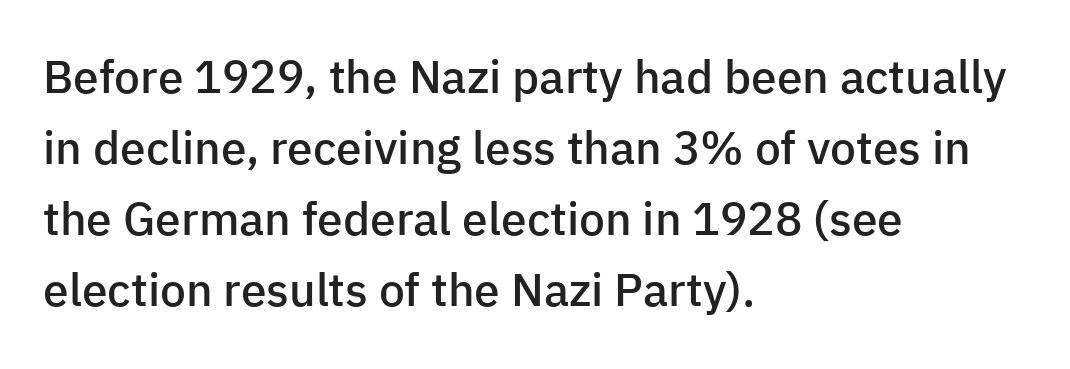
Q: Is the text bold? A: Semi-bold.
Q: Is the text italic (slanted)? A: No, it is upright.
Q: Is the typeface a serif or a sans-serif typeface? A: Sans-serif.
Q: Is the text underlined? A: No.
Q: How is the paragraph aligned? A: Left-aligned.
Q: Is the spacing between letters normal or unusually wide? A: Normal.
Q: Is the spacing between lines tight, normal or loose? A: Normal.
Q: Width (condensed, normal, or wide)? A: Normal.
Q: Stroke contrast? A: Low.
Q: x-height? A: Medium.
Q: Monospaced? A: No.
